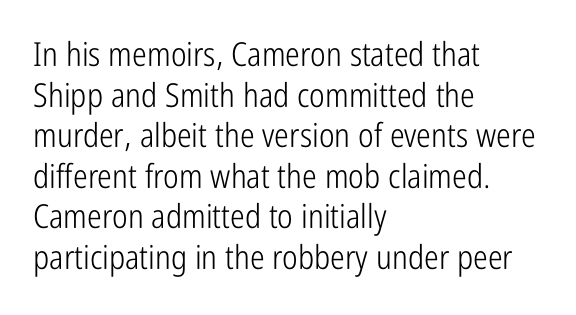
Q: Is the text bold? A: No.
Q: Is the text italic (slanted)? A: No, it is upright.
Q: Is the typeface a serif or a sans-serif typeface? A: Sans-serif.
Q: Is the text underlined? A: No.
Q: How is the paragraph aligned? A: Left-aligned.
Q: Is the spacing between letters normal or unusually wide? A: Normal.
Q: Width (condensed, normal, or wide)? A: Condensed.
Q: Stroke contrast? A: Low.
Q: x-height? A: Medium.
Q: Monospaced? A: No.
